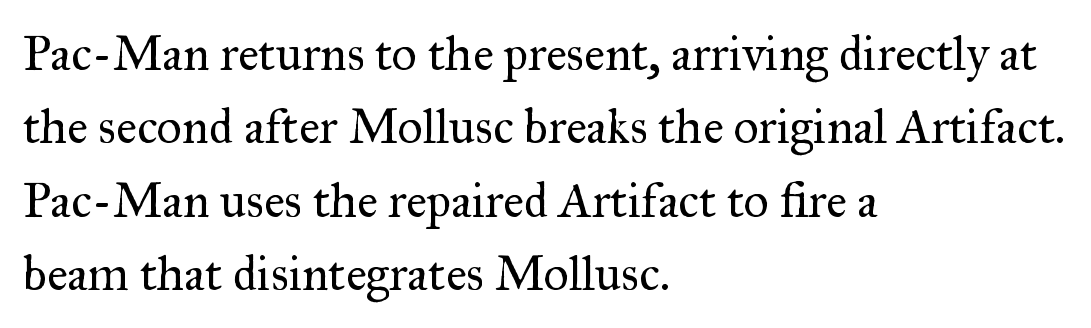
Q: Is the text bold? A: No.
Q: Is the text italic (slanted)? A: No, it is upright.
Q: Is the typeface a serif or a sans-serif typeface? A: Serif.
Q: Is the text underlined? A: No.
Q: How is the paragraph aligned? A: Left-aligned.
Q: Is the spacing between letters normal or unusually wide? A: Normal.
Q: Is the spacing between lines tight, normal or loose? A: Normal.
Q: Width (condensed, normal, or wide)? A: Normal.
Q: Stroke contrast? A: Medium.
Q: x-height? A: Small.
Q: Monospaced? A: No.
